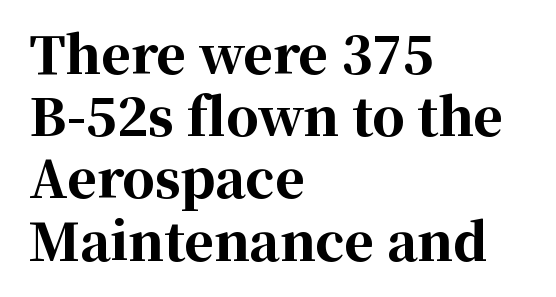
{"serif": "yes", "italic": "no", "bold": "yes", "weight": "bold", "width": "normal", "stroke_contrast": "high", "x_height": "medium", "monospaced": "no", "underline": "no", "align": "left", "line_spacing_ratio": 1.22, "letter_spacing": "normal", "letter_spacing_em": 0.0, "glyph_px": 51}
